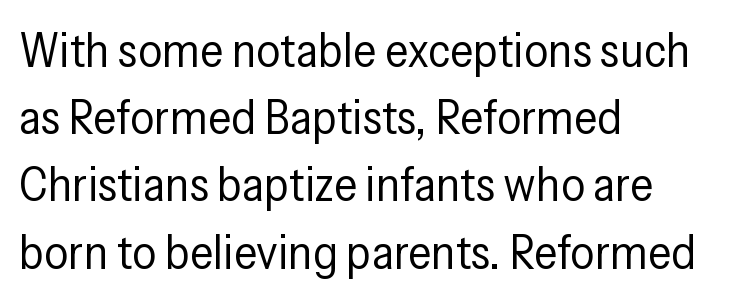
Q: Is the text bold? A: No.
Q: Is the text italic (slanted)? A: No, it is upright.
Q: Is the typeface a serif or a sans-serif typeface? A: Sans-serif.
Q: Is the text underlined? A: No.
Q: How is the paragraph aligned? A: Left-aligned.
Q: Is the spacing between letters normal or unusually wide? A: Normal.
Q: Is the spacing between lines tight, normal or loose? A: Normal.
Q: Width (condensed, normal, or wide)? A: Condensed.
Q: Stroke contrast? A: Low.
Q: x-height? A: Medium.
Q: Monospaced? A: No.
